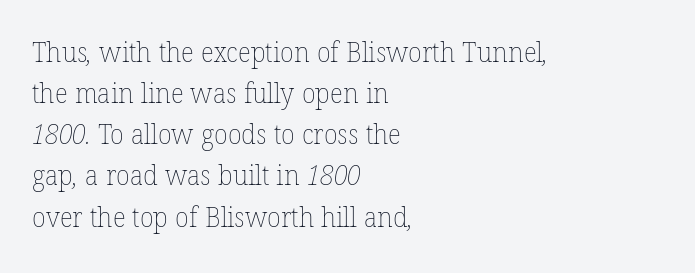
{"bold": "no", "weight": "thin", "width": "normal", "stroke_contrast": "low", "x_height": "medium", "monospaced": "no", "underline": "no", "align": "left", "line_spacing": "normal", "line_spacing_ratio": 1.47, "letter_spacing": "normal", "letter_spacing_em": 0.0, "glyph_px": 28}
